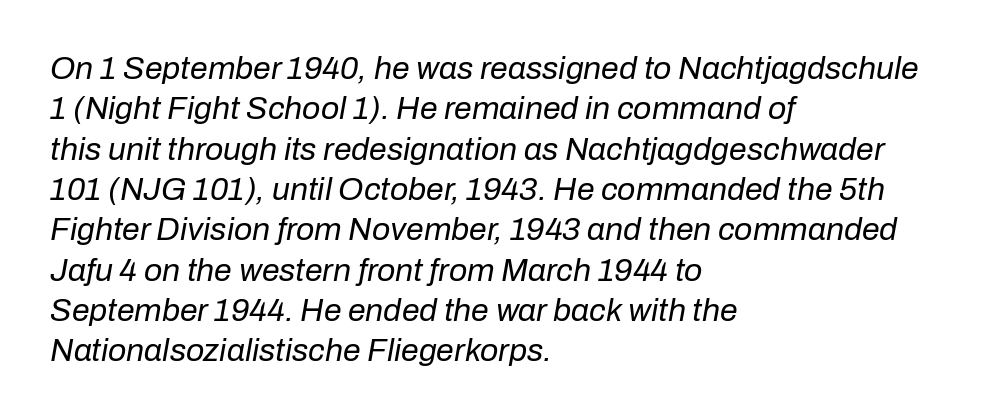
The image shows 32 px regular-weight type, italic (leaning right); set left-aligned, normal line spacing (1.26x), normal letter spacing, not underlined; low stroke contrast and a medium x-height.
